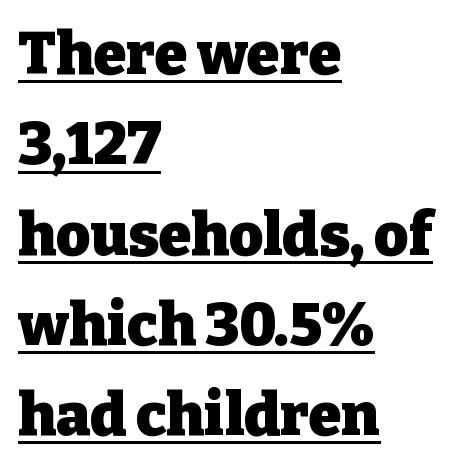
These lines stack with their left ends in a neat column. Think of a printed novel: that variable character pitch is what you see here. Look at the stroke-to-counter ratio: heavy, a bold. The characters display serif detailing at their extremities. No extra tracking has been applied to these lines.
